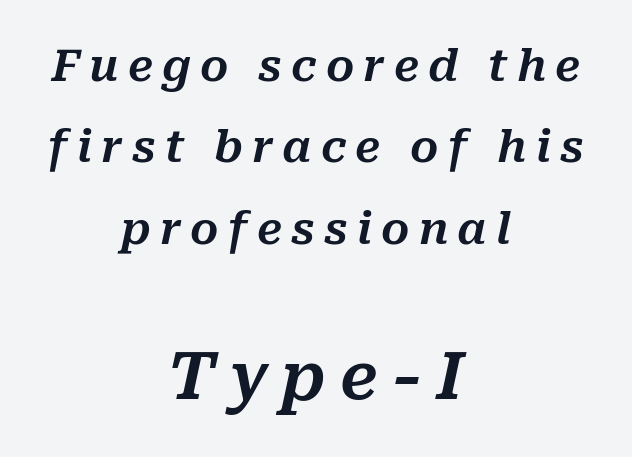
The image shows 66 px text type, italic (leaning right); set centered, line spacing 1.85x, unusually wide letter spacing (+0.21 em), not underlined; the second (bottom) block is 1.5x larger; medium stroke contrast and a medium x-height.
